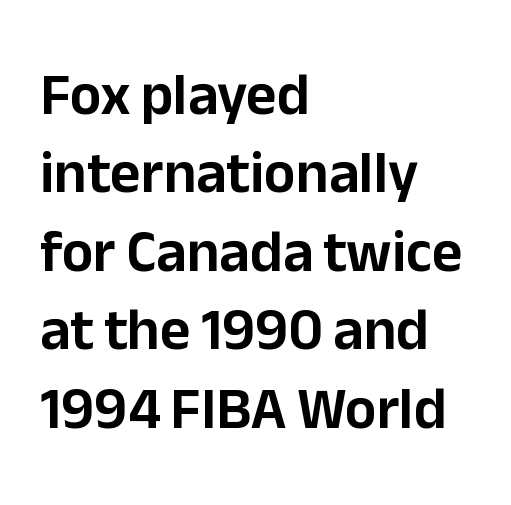
{"serif": "no", "italic": "no", "width": "normal", "stroke_contrast": "low", "x_height": "medium", "monospaced": "no", "underline": "no", "align": "left", "line_spacing": "normal", "line_spacing_ratio": 1.33, "letter_spacing": "normal", "letter_spacing_em": 0.0, "glyph_px": 59}
